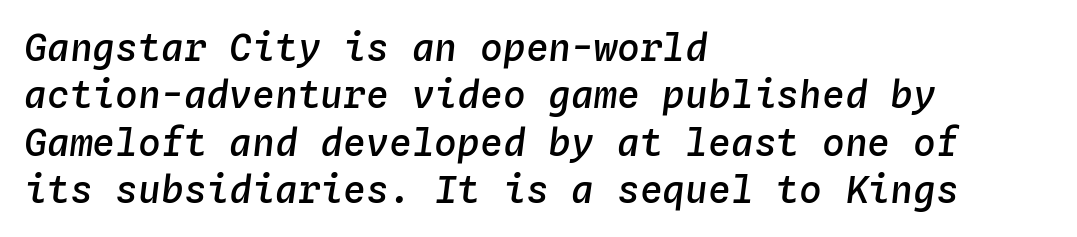
The image shows 38 px semibold type, italic (leaning right), monospaced; set left-aligned, normal line spacing (1.25x), normal letter spacing, not underlined; low stroke contrast and a medium x-height.
